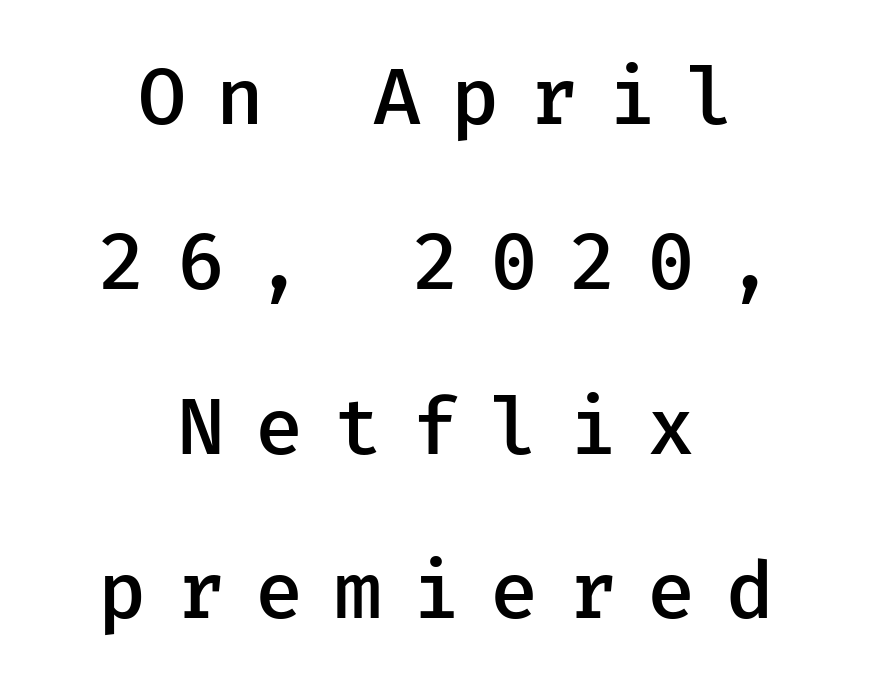
Horizontal bands of white between lines are thick stripes. The typography opts for an upright posture over an oblique one. Beneath every word, the page is bare. Students, this is semibold: more ink than regular, less than bold.
